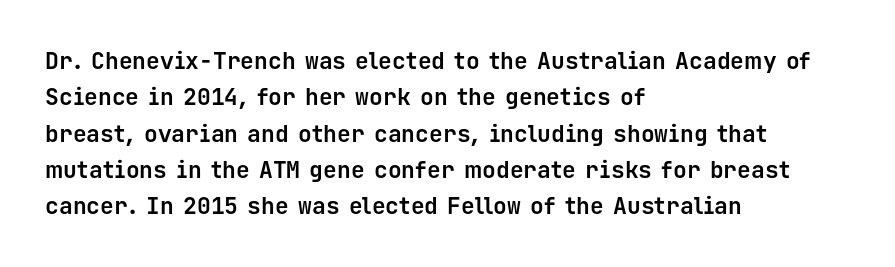
Q: Is the text bold? A: Yes.
Q: Is the text italic (slanted)? A: No, it is upright.
Q: Is the text underlined? A: No.
Q: How is the paragraph aligned? A: Left-aligned.
Q: Is the spacing between letters normal or unusually wide? A: Normal.
Q: Is the spacing between lines tight, normal or loose? A: Normal.
